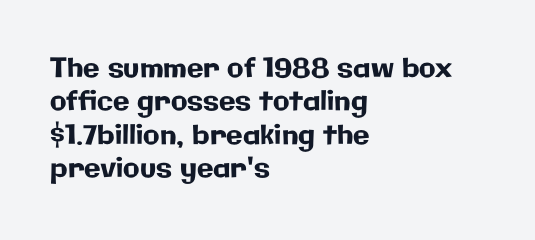
The image shows 27 px text type, upright; set left-aligned, line spacing 1.24x, normal letter spacing, not underlined.
